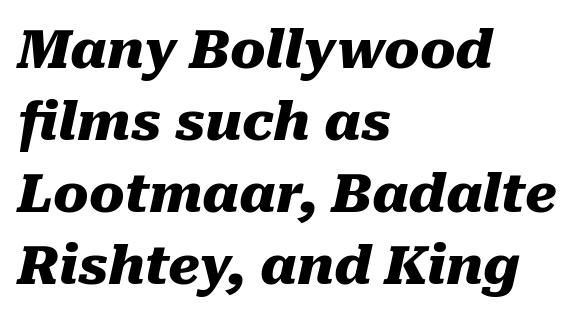
Chunky letters — that's bold for sure. The line-height multiplier appears to be the usual default. Nobody drew a line under any word here. Left-aligned paragraph, ragged on the right. The horizontal fit of the characters is conventional and even.
